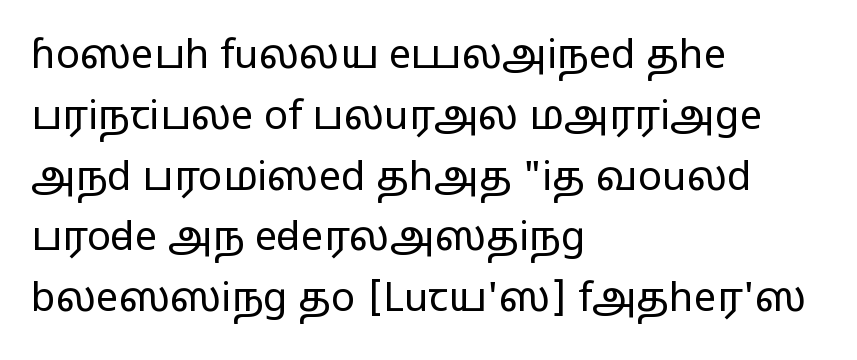
Q: Is the text bold? A: No.
Q: Is the text italic (slanted)? A: No, it is upright.
Q: Is the typeface a serif or a sans-serif typeface? A: Sans-serif.
Q: Is the text underlined? A: No.
Q: How is the paragraph aligned? A: Left-aligned.
Q: Is the spacing between letters normal or unusually wide? A: Normal.
Q: Is the spacing between lines tight, normal or loose? A: Normal.
Q: Width (condensed, normal, or wide)? A: Wide.
Q: Stroke contrast? A: Low.
Q: x-height? A: Medium.
Q: Monospaced? A: No.
